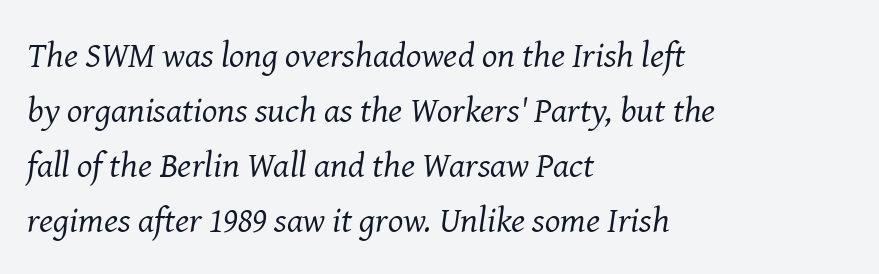
{"serif": "yes", "italic": "yes", "lean": "right", "slant_degrees": 8, "bold": "no", "weight": "regular", "width": "normal", "stroke_contrast": "medium", "x_height": "medium", "monospaced": "no", "underline": "no", "align": "left", "line_spacing": "normal", "line_spacing_ratio": 1.53, "letter_spacing": "normal", "letter_spacing_em": 0.0, "glyph_px": 36}
